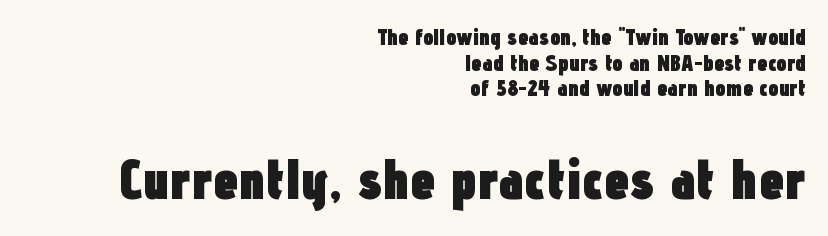
This sample is right-justified, so line beginnings fall wherever the words allow. The leading is snug, giving the passage a crowded texture. These lines keep a tight, regular rhythm from letter to letter. A full-strength bold gives these letters their thick strokes. Each row of text sits above clean, open space.
